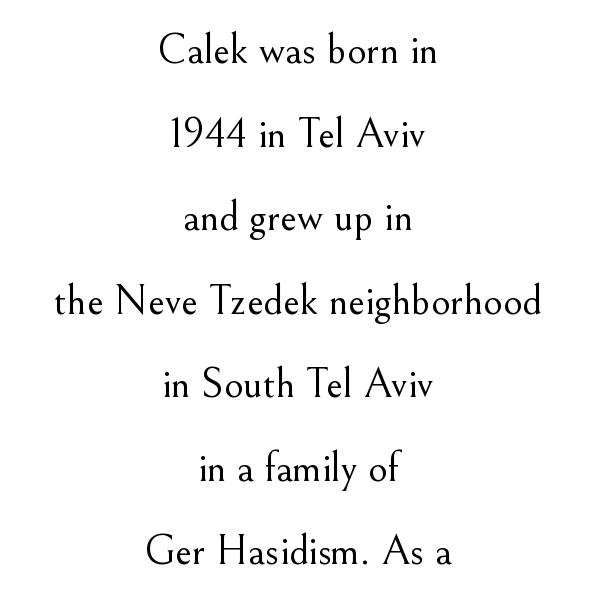
Q: Is the text bold? A: No.
Q: Is the text italic (slanted)? A: No, it is upright.
Q: Is the typeface a serif or a sans-serif typeface? A: Serif.
Q: Is the text underlined? A: No.
Q: How is the paragraph aligned? A: Centered.
Q: Is the spacing between letters normal or unusually wide? A: Normal.
Q: Is the spacing between lines tight, normal or loose? A: Loose.
Q: Width (condensed, normal, or wide)? A: Normal.
Q: Stroke contrast? A: Medium.
Q: x-height? A: Small.
Q: Monospaced? A: No.
